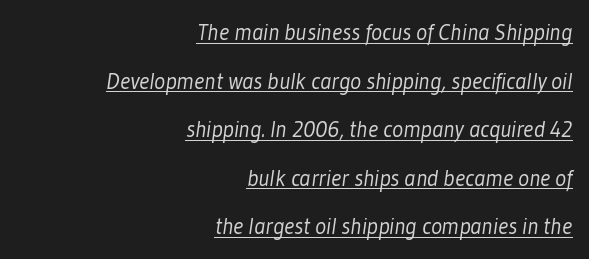
The image shows 23 px text type; set right-aligned, loose line spacing (2.11x), normal letter spacing, underlined.
